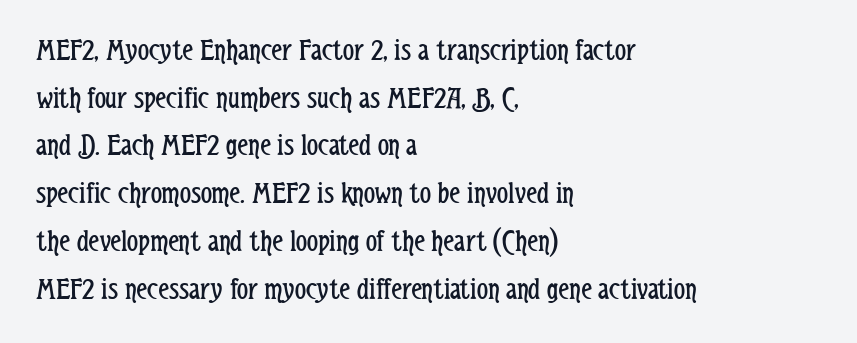
Q: Is the text bold? A: No.
Q: Is the text italic (slanted)? A: No, it is upright.
Q: Is the typeface a serif or a sans-serif typeface? A: Sans-serif.
Q: Is the text underlined? A: No.
Q: How is the paragraph aligned? A: Left-aligned.
Q: Is the spacing between letters normal or unusually wide? A: Normal.
Q: Is the spacing between lines tight, normal or loose? A: Normal.
Q: Width (condensed, normal, or wide)? A: Condensed.
Q: Stroke contrast? A: Low.
Q: x-height? A: Medium.
Q: Monospaced? A: No.
